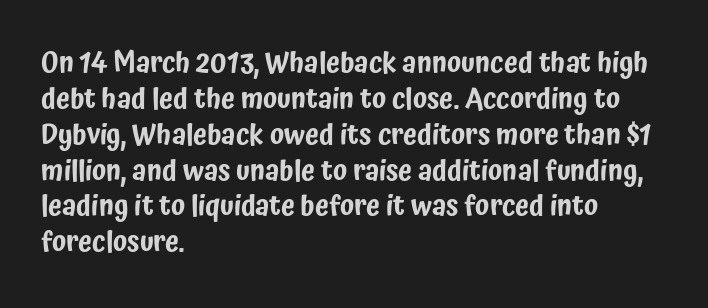
The image shows 28 px condensed sans-serif type, upright; set left-aligned, normal line spacing (1.28x), normal letter spacing, not underlined; low stroke contrast and a medium x-height.
